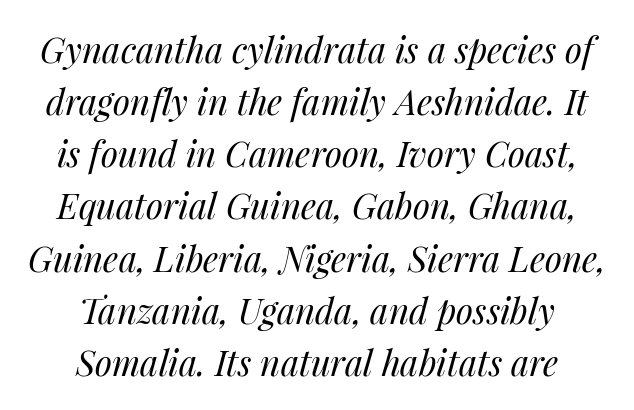
Interline gaps are of average width in this sample. This rendering uses center alignment, leaving both contours irregular but symmetric. Tall strokes in this sample are angled rather than plumb. Short note: letters normally spaced. Type without underlining.
